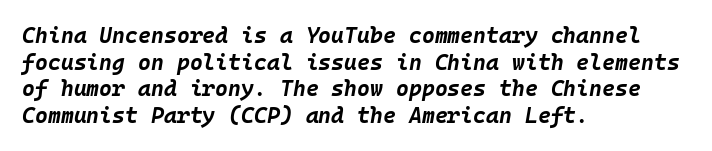
The rendering applies a slant to the glyphs. Horizontal alignment here is leftward, the default for most running prose. Anything drawn beneath the words? Only blank space. Observe the ordinary spacing: letters are neighbours, not strangers. A dark, heavy texture on the line: the type is bold.
